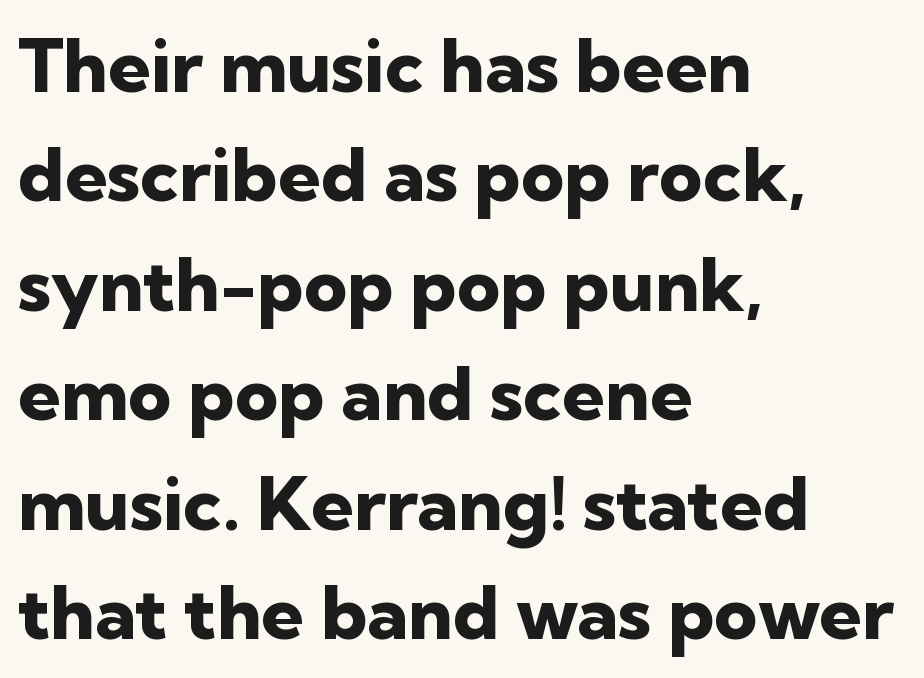
{"serif": "no", "italic": "no", "bold": "yes", "weight": "heavy", "width": "normal", "stroke_contrast": "low", "x_height": "medium", "monospaced": "no", "underline": "no", "align": "left", "line_spacing": "normal", "line_spacing_ratio": 1.46, "letter_spacing": "normal", "letter_spacing_em": 0.0, "glyph_px": 75}
